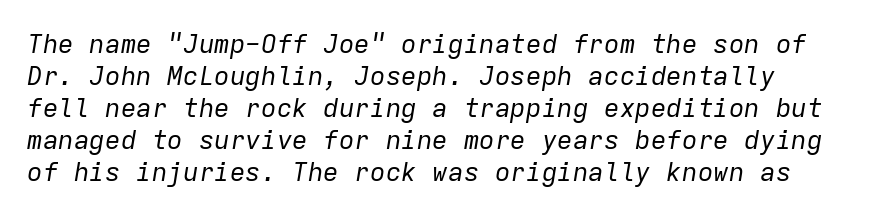
Q: Is the text bold? A: No.
Q: Is the text italic (slanted)? A: Yes, it leans right by about 9 degrees.
Q: Is the text underlined? A: No.
Q: Is the spacing between letters normal or unusually wide? A: Normal.
